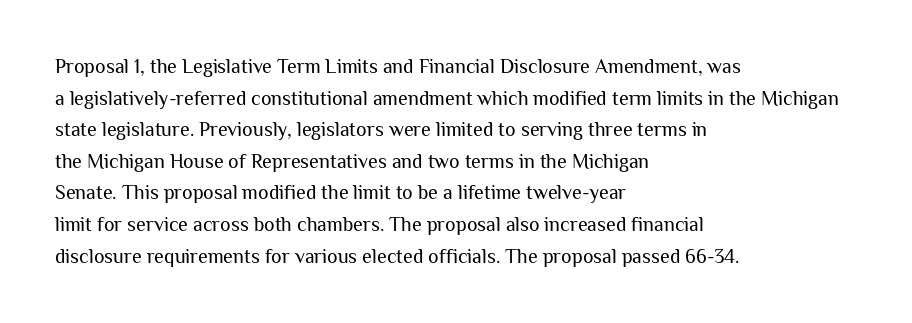
Q: Is the text bold? A: No.
Q: Is the text italic (slanted)? A: No, it is upright.
Q: Is the text underlined? A: No.
Q: How is the paragraph aligned? A: Left-aligned.
Q: Is the spacing between letters normal or unusually wide? A: Normal.
Q: Is the spacing between lines tight, normal or loose? A: Normal.
